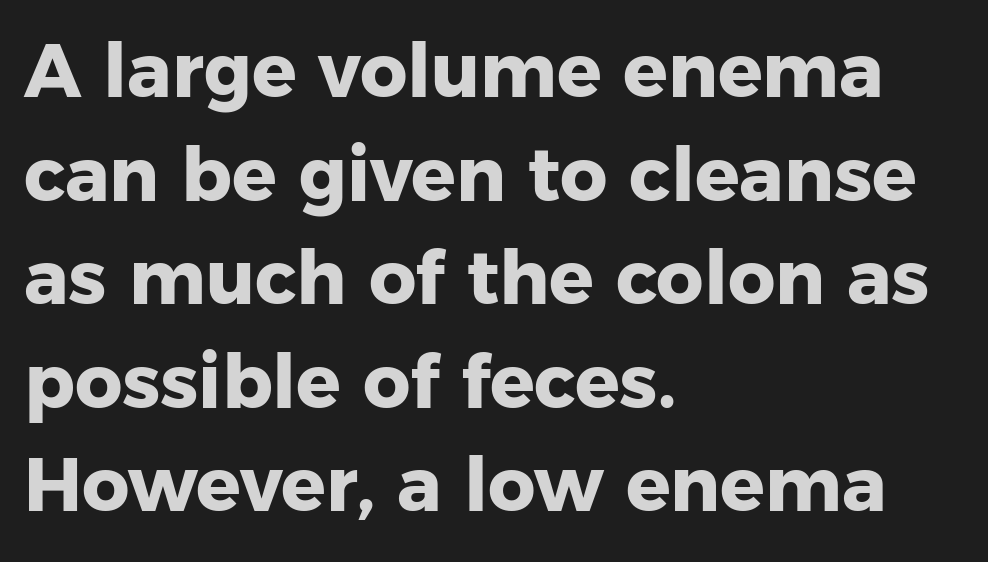
The image shows 74 px heavy sans-serif type, upright; set left-aligned, normal line spacing (1.4x), normal letter spacing, not underlined; low stroke contrast and a medium x-height.
